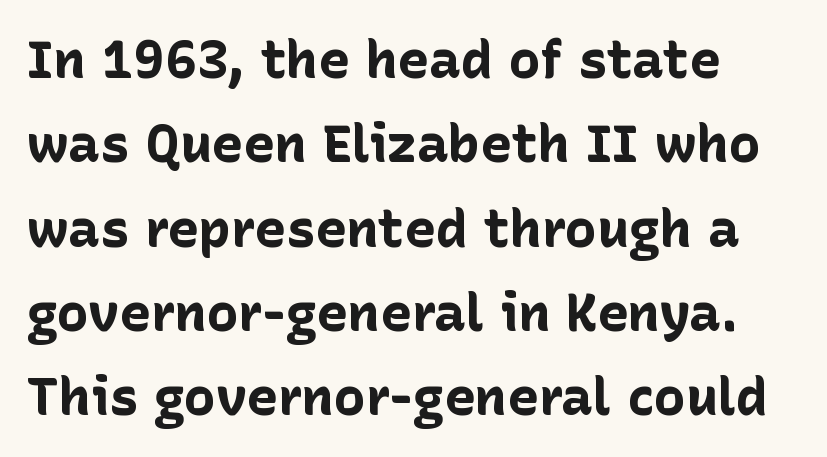
Compared with a centered layout, this one pins lines to the left instead. Rendered with straight, roman letterforms. The face used here is proportionally spaced, like ordinary book or web type. Does extra space separate the letters? No, they use regular spacing. Rule under the text: the space is simply empty.
